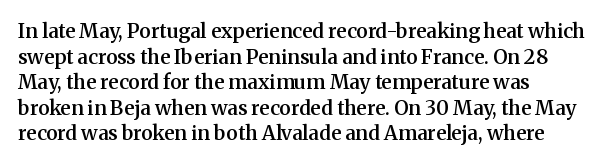
Q: Is the text bold? A: Semi-bold.
Q: Is the text italic (slanted)? A: No, it is upright.
Q: Is the text underlined? A: No.
Q: How is the paragraph aligned? A: Left-aligned.
Q: Is the spacing between letters normal or unusually wide? A: Normal.
Q: Is the spacing between lines tight, normal or loose? A: Normal.
